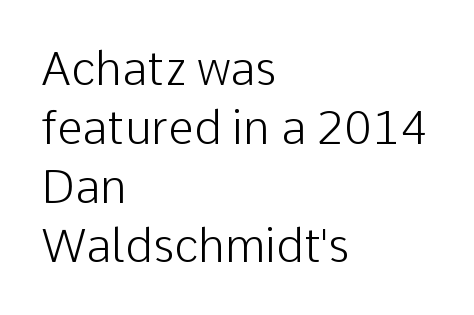
Q: Is the text bold? A: No.
Q: Is the text italic (slanted)? A: No, it is upright.
Q: Is the typeface a serif or a sans-serif typeface? A: Sans-serif.
Q: Is the text underlined? A: No.
Q: How is the paragraph aligned? A: Left-aligned.
Q: Is the spacing between letters normal or unusually wide? A: Normal.
Q: Is the spacing between lines tight, normal or loose? A: Normal.
Q: Width (condensed, normal, or wide)? A: Normal.
Q: Stroke contrast? A: Low.
Q: x-height? A: Medium.
Q: Monospaced? A: No.
